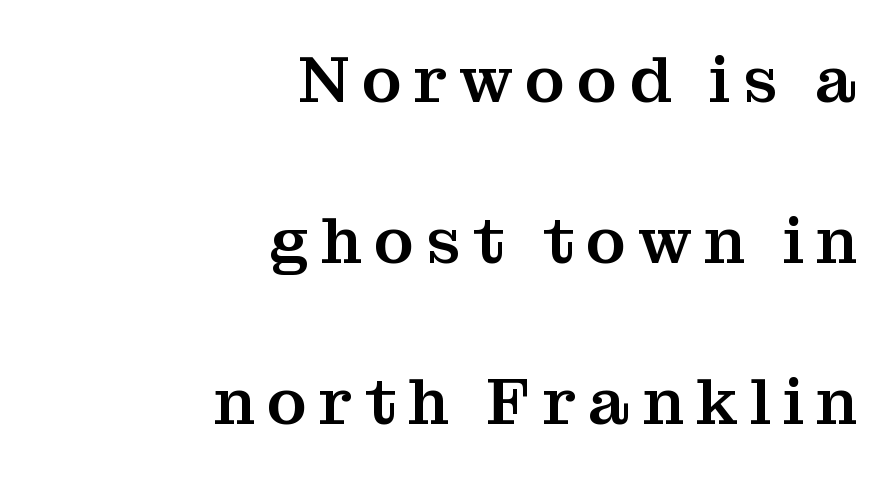
Posture: upright roman. You could not count columns in this text — the font is proportionally spaced. The vertical gap from one line to the next is large. These lines are composed in type with serifs.
